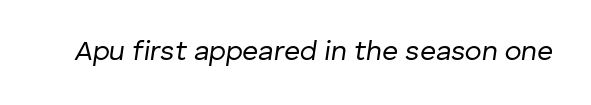
{"italic": "yes", "lean": "right", "slant_degrees": 8, "bold": "no", "weight": "regular", "width": "normal", "stroke_contrast": "low", "x_height": "medium", "monospaced": "no", "underline": "no", "letter_spacing": "normal", "letter_spacing_em": 0.0, "glyph_px": 28}
